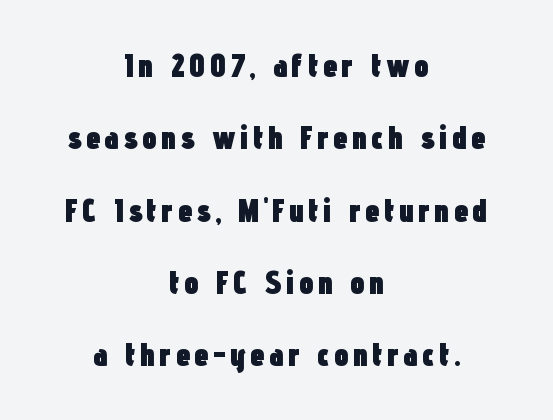
The image shows 33 px heavy, condensed sans-serif type, upright; set centered, loose line spacing (2.19x), not underlined; low stroke contrast and a medium x-height.
